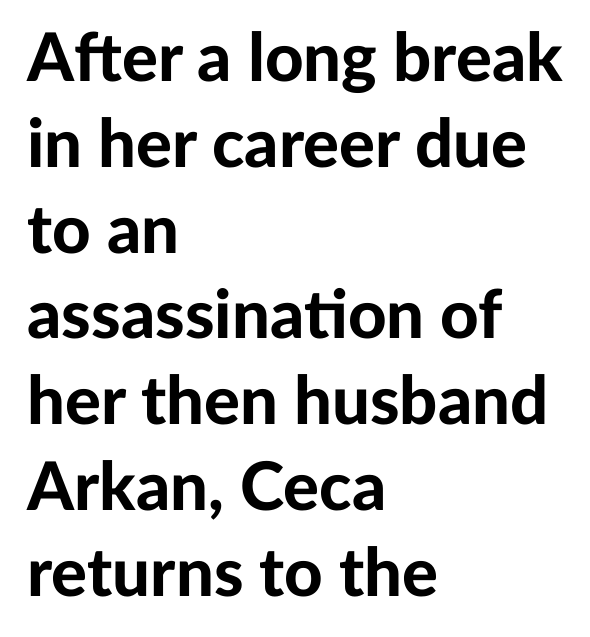
The image shows 67 px bold sans-serif type, upright; set left-aligned, normal line spacing (1.28x), normal letter spacing, not underlined; low stroke contrast and a medium x-height.
